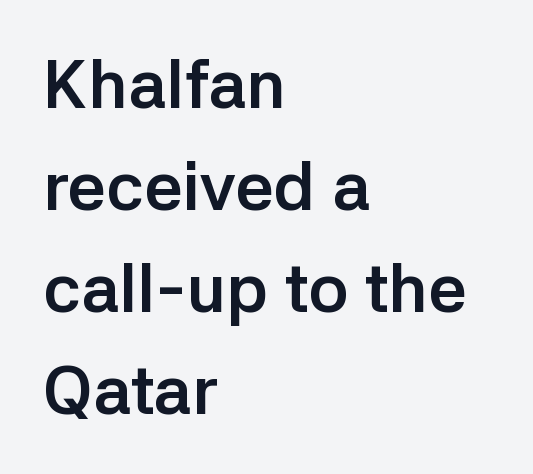
Q: Is the text bold? A: Yes.
Q: Is the text italic (slanted)? A: No, it is upright.
Q: Is the typeface a serif or a sans-serif typeface? A: Sans-serif.
Q: Is the text underlined? A: No.
Q: How is the paragraph aligned? A: Left-aligned.
Q: Is the spacing between letters normal or unusually wide? A: Normal.
Q: Is the spacing between lines tight, normal or loose? A: Normal.
Q: Width (condensed, normal, or wide)? A: Normal.
Q: Stroke contrast? A: Low.
Q: x-height? A: Medium.
Q: Monospaced? A: No.
